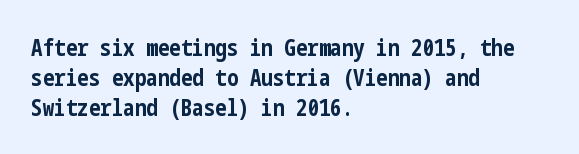
{"italic": "no", "bold": "yes", "underline": "no", "align": "left", "line_spacing": "normal", "line_spacing_ratio": 1.3, "letter_spacing": "normal", "letter_spacing_em": 0.0, "glyph_px": 23}
